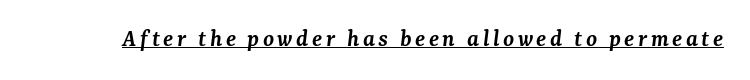
{"italic": "yes", "lean": "right", "slant_degrees": 7, "bold": "semi", "underline": "yes", "glyph_px": 25}
